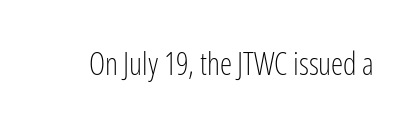
The image shows 31 px light, condensed sans-serif type, upright; set normal letter spacing, not underlined; low stroke contrast and a medium x-height.
